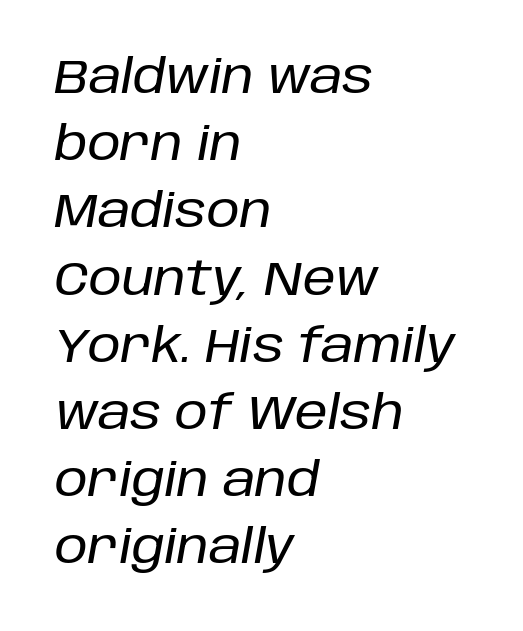
{"italic": "yes", "lean": "right", "slant_degrees": 10, "width": "normal", "stroke_contrast": "low", "x_height": "large", "monospaced": "no", "underline": "no", "align": "left", "line_spacing": "normal", "line_spacing_ratio": 1.43, "letter_spacing": "normal", "letter_spacing_em": 0.0, "glyph_px": 47}
